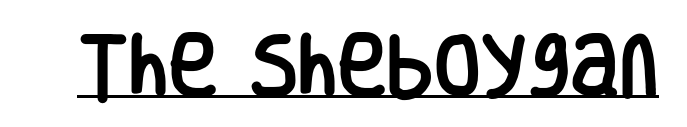
Q: Is the text italic (slanted)? A: No, it is upright.
Q: Is the typeface a serif or a sans-serif typeface? A: Sans-serif.
Q: Is the text underlined? A: Yes.
Q: Is the spacing between letters normal or unusually wide? A: Normal.
Q: Width (condensed, normal, or wide)? A: Condensed.
Q: Stroke contrast? A: Low.
Q: x-height? A: Large.
Q: Monospaced? A: No.
